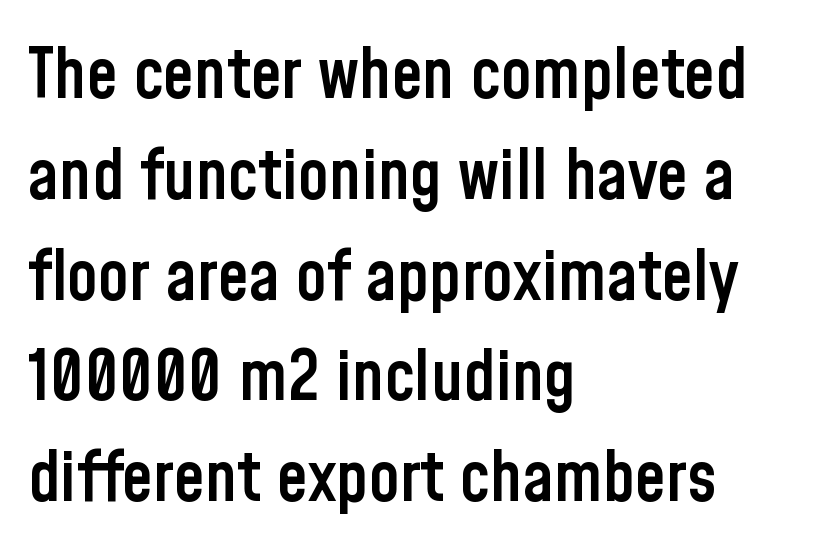
{"serif": "no", "italic": "no", "bold": "semi", "weight": "semibold", "width": "condensed", "stroke_contrast": "low", "x_height": "medium", "monospaced": "no", "underline": "no", "align": "left", "line_spacing": "normal", "line_spacing_ratio": 1.44, "letter_spacing": "normal", "letter_spacing_em": 0.0, "glyph_px": 70}
